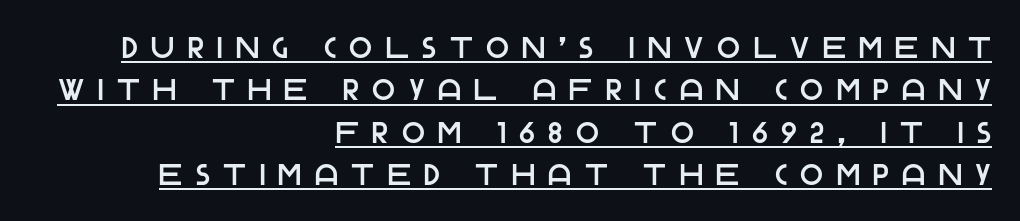
Interline gaps are of average width in this sample. The face used here appears with an underline applied. Notice how the stems are strictly vertical — no italics here. Each word looks stretched out because of the extra space between its letters.
